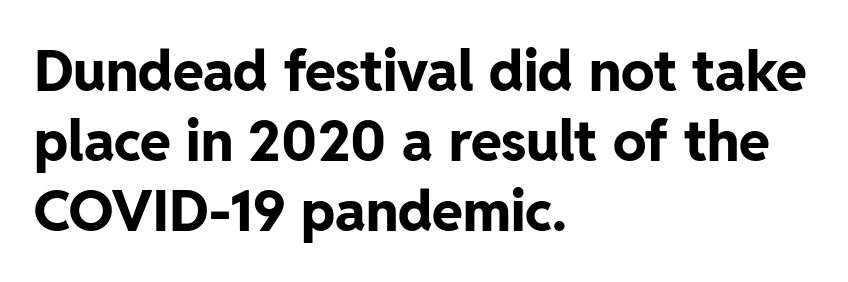
The letters stand upright; this is a roman face. The face used here is rendered with its standard letterfit. Regarding leading, the lines here are spaced in the standard way. Clear beneath every line of the passage. Think of a printed novel: that variable character pitch is what you see here. This sample uses a sans-serif face.
